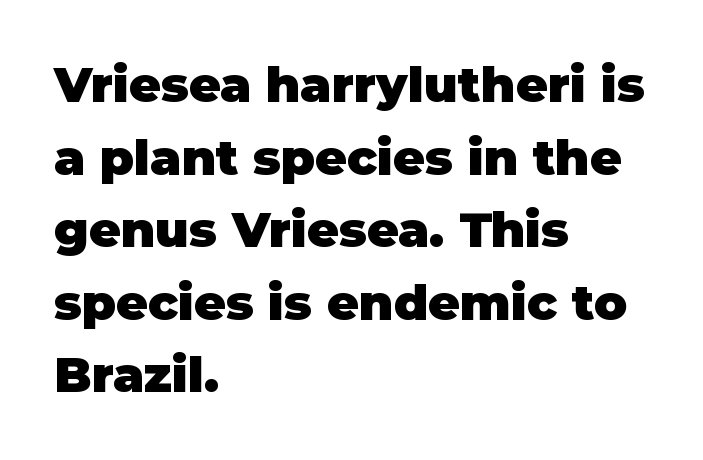
This rendering uses left alignment, leaving the right contour irregular. The leading is moderate, giving the passage an even texture. Vertical strokes here are truly vertical. The gaps between neighbouring characters are ordinary and unremarkable.
